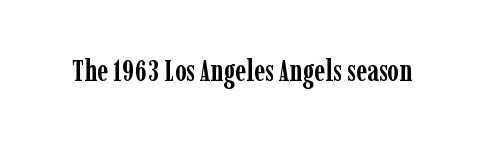
Note: serifs present on the glyphs. A clean baseline with only descenders dipping below it. The type is set solid horizontally, with unmodified tracking. Character widths vary here, with narrow letters taking less room than wide ones.
